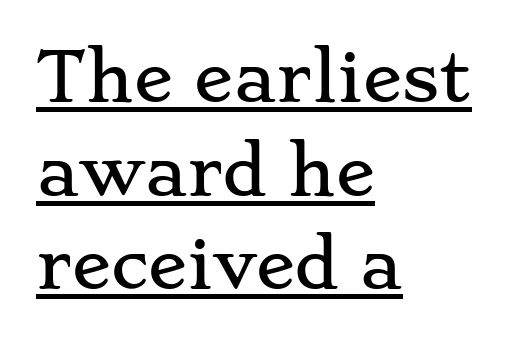
Little horizontal feet cap the strokes, marking this as serif type. Character widths vary here, with narrow letters taking less room than wide ones. Line beginnings align vertically; line endings do not. The space between consecutive lines is moderate.
